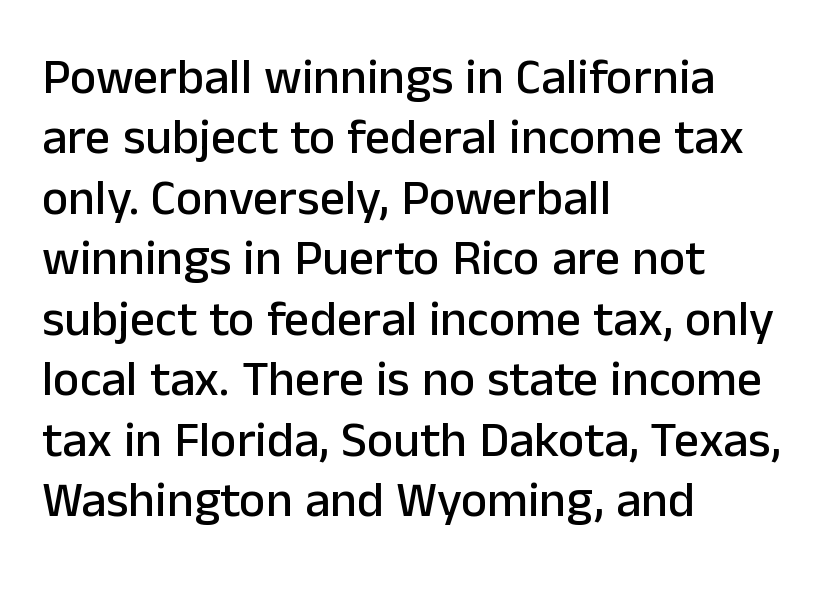
{"serif": "no", "italic": "no", "width": "normal", "stroke_contrast": "low", "x_height": "medium", "monospaced": "no", "underline": "no", "align": "left", "line_spacing_ratio": 1.21, "letter_spacing": "normal", "letter_spacing_em": 0.0, "glyph_px": 50}
